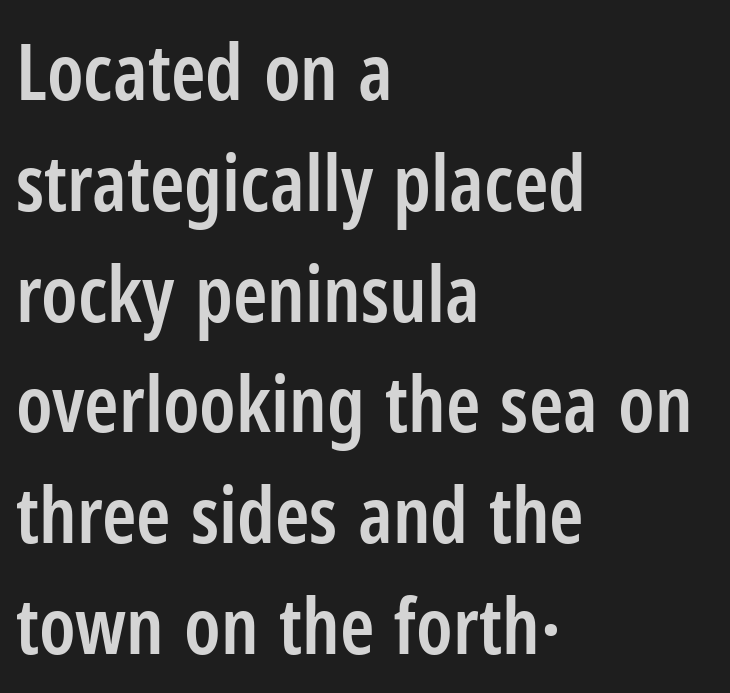
{"serif": "no", "italic": "no", "bold": "semi", "weight": "semibold", "width": "condensed", "stroke_contrast": "low", "x_height": "medium", "monospaced": "no", "underline": "no", "align": "left", "line_spacing": "normal", "line_spacing_ratio": 1.42, "letter_spacing": "normal", "letter_spacing_em": 0.0, "glyph_px": 78}
